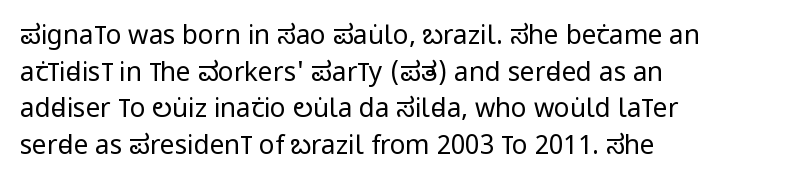
In CSS terms this would be text-align: left. The words here are not underlined. The font is comparable to plain body text, perhaps lighter. Every character sits straight up, as roman type does. The vertical gap from one line to the next is medium. Compared with typical body copy, the letter spacing here is the same.
